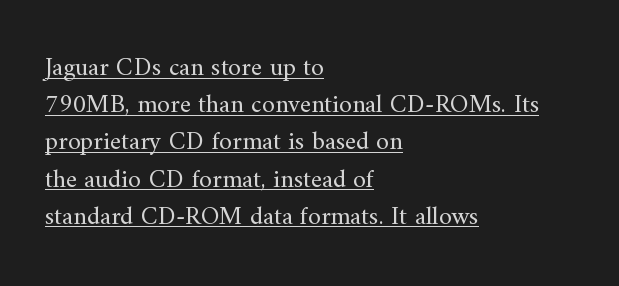
Summary of weight: not heavy and not bold. The type sits square on the baseline with zero lean. Tracking here is standard; glyphs follow each other at the usual distance. The glyphs are accompanied by a horizontal stroke just below them. Leftover space on each line is placed entirely after the last word.
